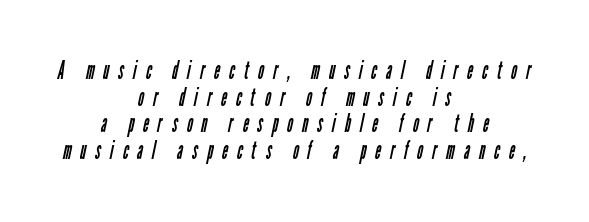
Q: Is the text bold? A: No.
Q: Is the text underlined? A: No.
Q: How is the paragraph aligned? A: Centered.
Q: Is the spacing between letters normal or unusually wide? A: Unusually wide.
Q: Is the spacing between lines tight, normal or loose? A: Tight.
